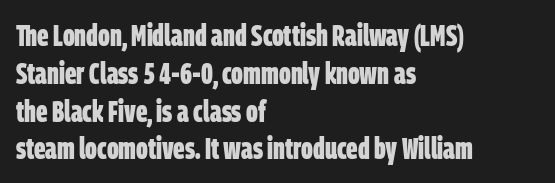
Q: Is the text bold? A: Yes.
Q: Is the typeface a serif or a sans-serif typeface? A: Sans-serif.
Q: Is the text underlined? A: No.
Q: How is the paragraph aligned? A: Left-aligned.
Q: Is the spacing between letters normal or unusually wide? A: Normal.
Q: Is the spacing between lines tight, normal or loose? A: Normal.
Q: Width (condensed, normal, or wide)? A: Condensed.
Q: Stroke contrast? A: Low.
Q: x-height? A: Large.
Q: Monospaced? A: No.
